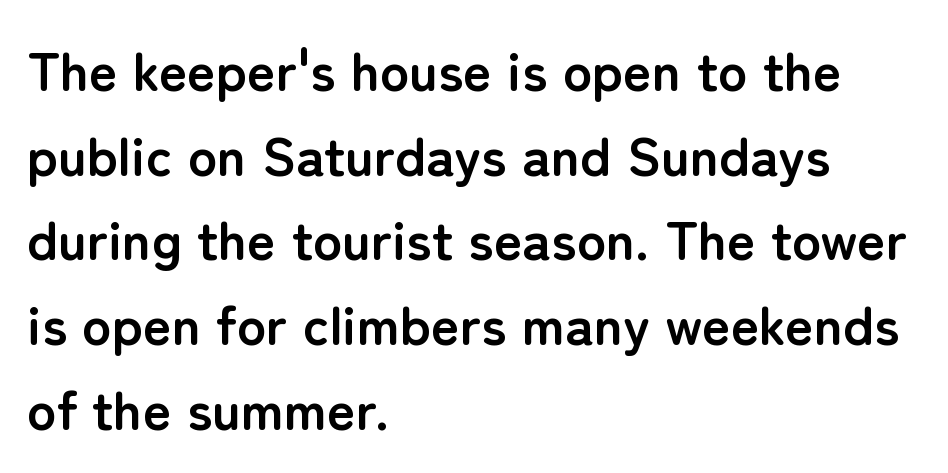
The image shows 55 px semibold sans-serif type, upright; set left-aligned, normal line spacing (1.54x), normal letter spacing, not underlined; low stroke contrast and a medium x-height.
